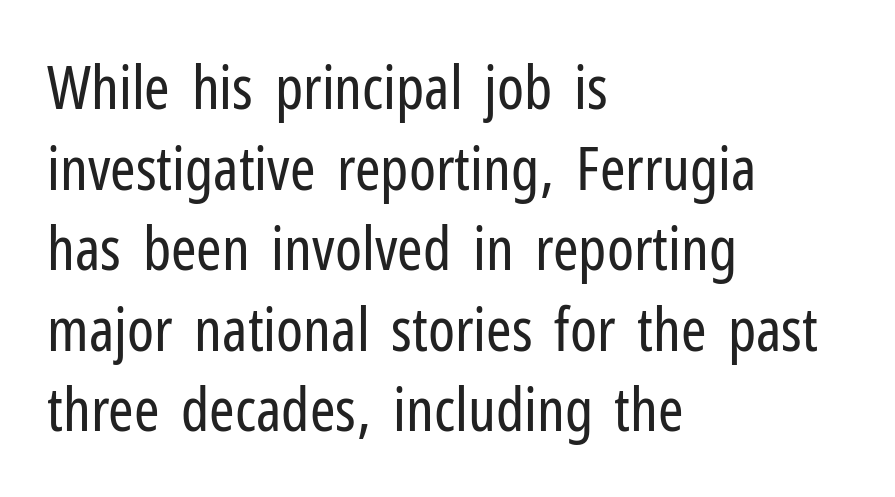
Is the letter spacing exaggerated? No — it looks like the ordinary default. Each stroke keeps to a modest, everyday thickness or less. Is the block centered? No — it sits flush against the left margin. This rendering employs a face without finishing strokes, i.e., a sans-serif. Only glyphs here, with clear space below each row. Upright lettering throughout.
